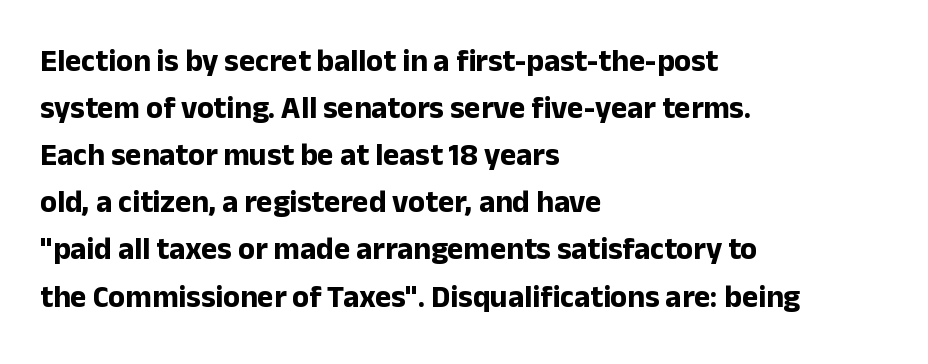
{"serif": "no", "italic": "no", "bold": "yes", "weight": "bold", "width": "normal", "stroke_contrast": "low", "x_height": "medium", "monospaced": "no", "underline": "no", "align": "left", "line_spacing": "normal", "line_spacing_ratio": 1.52, "letter_spacing": "normal", "letter_spacing_em": 0.0, "glyph_px": 31}
